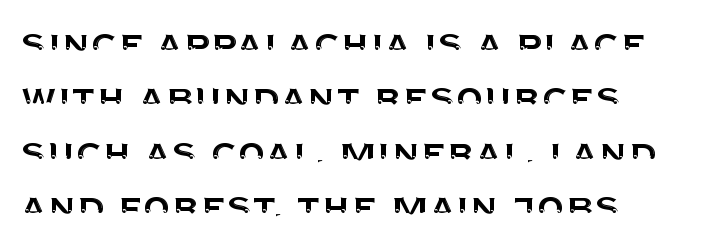
The image shows 45 px sans-serif type, upright; set left-aligned, line spacing 1.21x, normal letter spacing, not underlined; medium stroke contrast and a large x-height.
